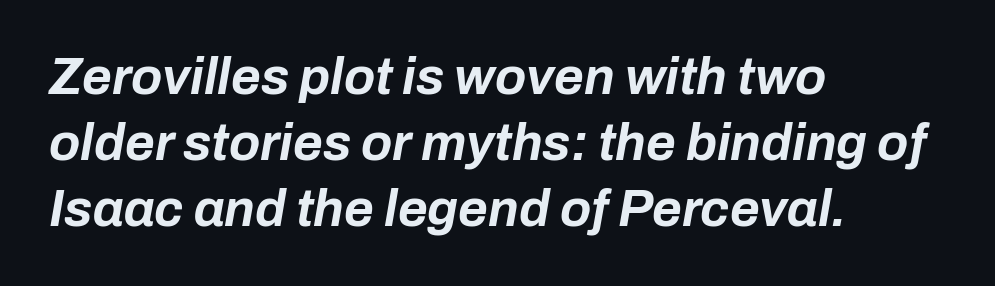
Q: Is the text bold? A: Yes.
Q: Is the text italic (slanted)? A: Yes, it leans right by about 10 degrees.
Q: Is the text underlined? A: No.
Q: How is the paragraph aligned? A: Left-aligned.
Q: Is the spacing between letters normal or unusually wide? A: Normal.
Q: Is the spacing between lines tight, normal or loose? A: Normal.
Q: Width (condensed, normal, or wide)? A: Normal.
Q: Stroke contrast? A: Low.
Q: x-height? A: Medium.
Q: Monospaced? A: No.
